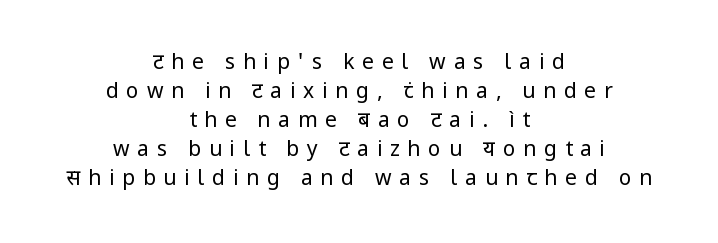
Posture: straight, roman, zero tilt. On a weight scale, this lands at 450 or below. Horizontal bands of white between lines are of average thickness. Honestly, there is no underline to notice here at all.
